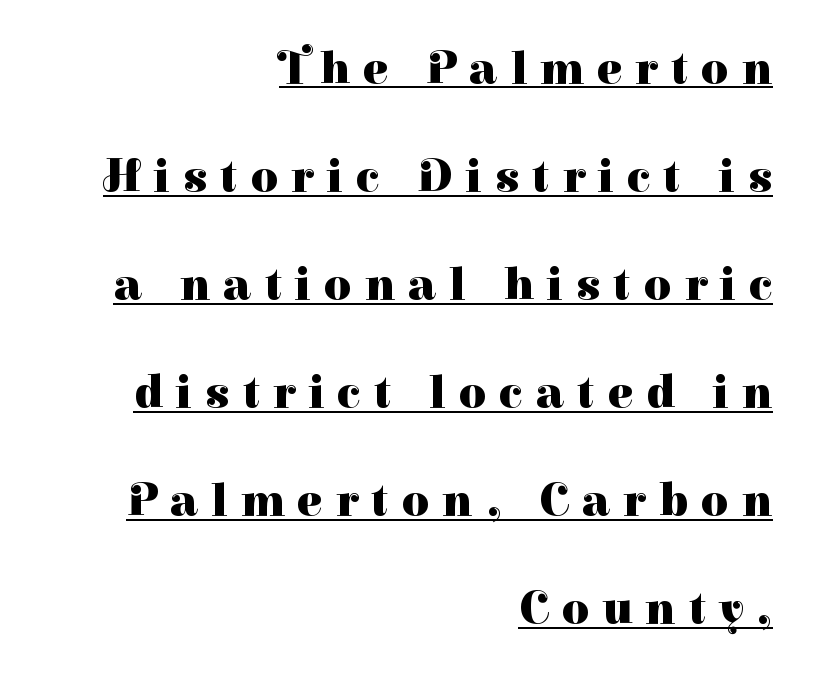
{"serif": "yes", "italic": "no", "bold": "yes", "weight": "heavy", "width": "normal", "stroke_contrast": "high", "x_height": "medium", "monospaced": "no", "underline": "yes", "align": "right", "line_spacing": "loose", "line_spacing_ratio": 2.3, "letter_spacing": "wide", "letter_spacing_em": 0.28, "glyph_px": 47}
